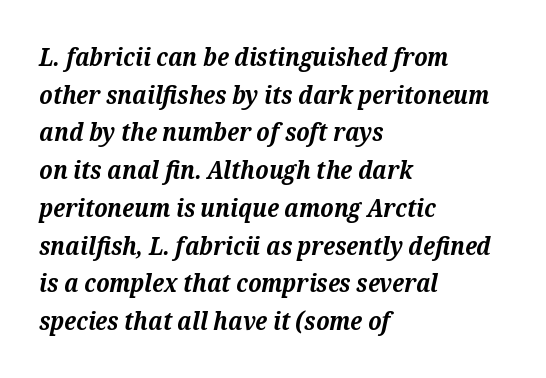
{"italic": "yes", "lean": "right", "slant_degrees": 12, "bold": "yes", "underline": "no", "align": "left", "line_spacing": "normal", "line_spacing_ratio": 1.51, "letter_spacing": "normal", "letter_spacing_em": 0.0, "glyph_px": 25}
